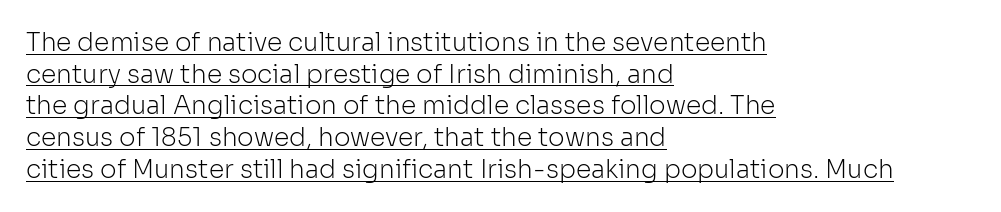
The axis of the letterforms is exactly vertical. A student would call this left alignment; a typographer would say flush left, rag right. Think standard paragraph weight, or any step lighter than that. The passage shown is underscored from start to finish. Default kerning and tracking; the words read as compact shapes.
